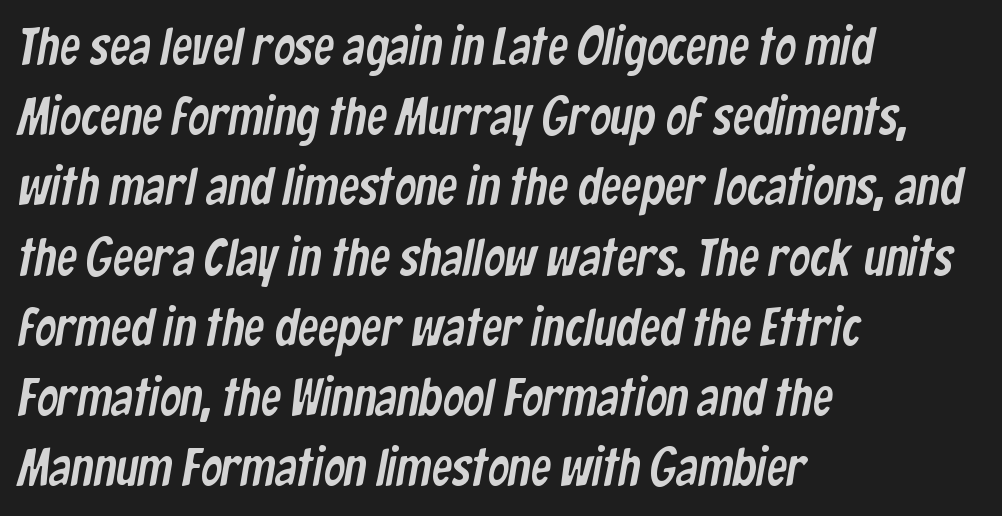
Leading: standard. Rule under the text: the space is simply empty. Font category for this specimen: sans-serif. Nobody touched the tracking dial on this one. Here the designer chose a conventional face with non-uniform glyph widths.
